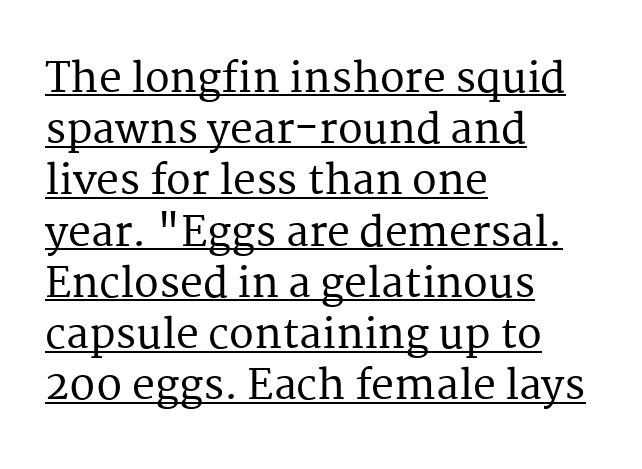
Little horizontal feet cap the strokes, marking this as serif type. If you drew a line through each stem, it would be perfectly vertical. Line spacing here is normal. The passage shown is typed in a proportional face where columns would drift. Visually the block forms a straight wall on the left and a jagged coastline on the right. Here the glyphs are tracked normally, forming tight word shapes.
